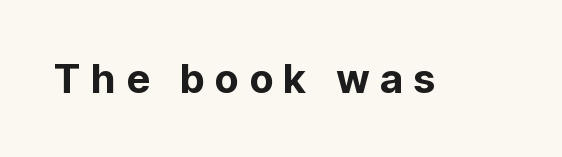
{"serif": "no", "italic": "no", "width": "normal", "stroke_contrast": "low", "x_height": "medium", "monospaced": "no", "underline": "no", "letter_spacing": "wide", "letter_spacing_em": 0.25, "glyph_px": 40}
